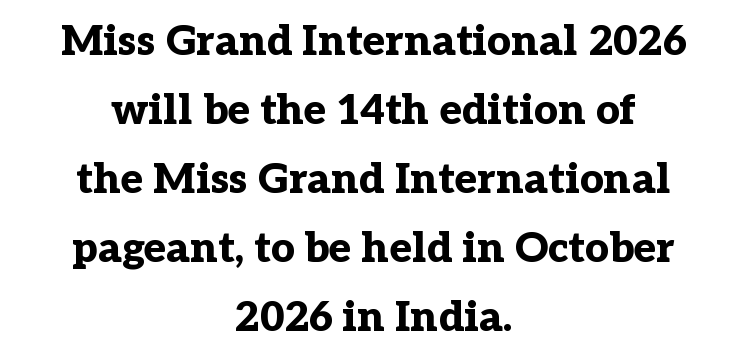
The image shows 42 px bold serif type, upright; set centered, normal line spacing (1.64x), normal letter spacing, not underlined; low stroke contrast and a medium x-height.
